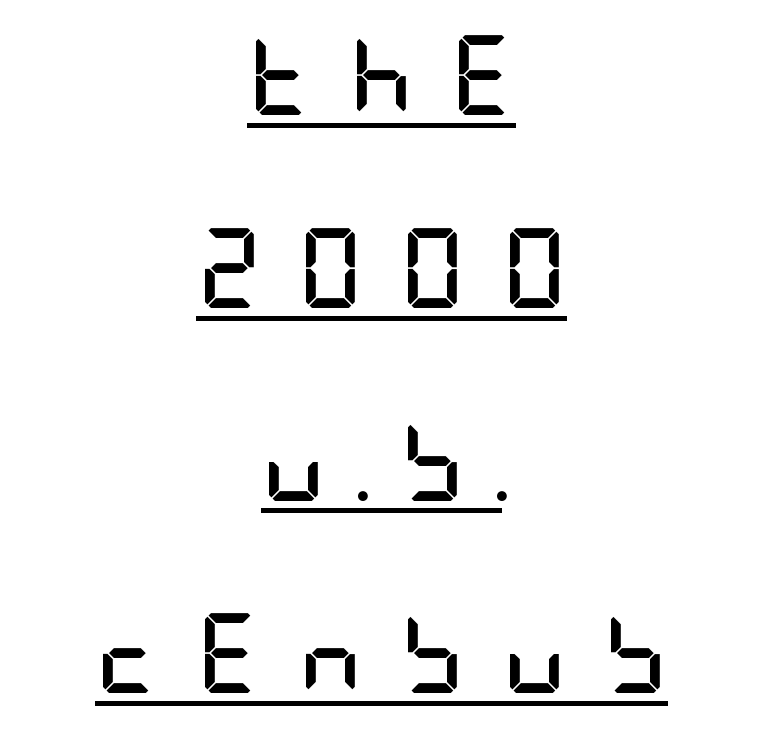
Compared with undecorated copy, this sample adds a rule below the words. Inter-character spacing is expanded well beyond the font's built-in metrics. The leading is generous, giving the passage an open texture. Typesetter's note: full bold, strokes at maximum text heaviness. Nothing sits at the stroke ends, so this counts as sans-serif.
